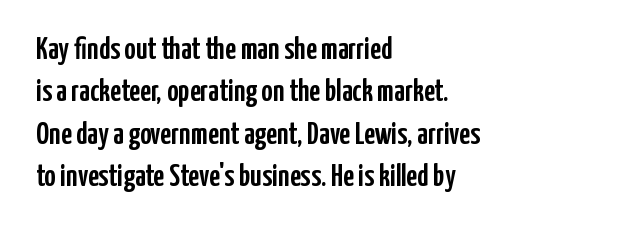
{"serif": "no", "italic": "no", "width": "condensed", "stroke_contrast": "low", "x_height": "medium", "monospaced": "no", "underline": "no", "align": "left", "line_spacing": "normal", "line_spacing_ratio": 1.37, "letter_spacing": "normal", "letter_spacing_em": 0.0, "glyph_px": 31}
